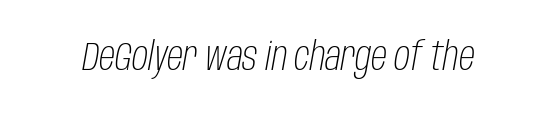
A quiet, ordinary-to-light weight characterises the typeface. Emphasis-style slanted type is in use. The face used here is rendered with its standard letterfit. Note the varied advance widths — an 'i' is clearly narrower than an 'm'. Decoration check: the copy has no underline.
